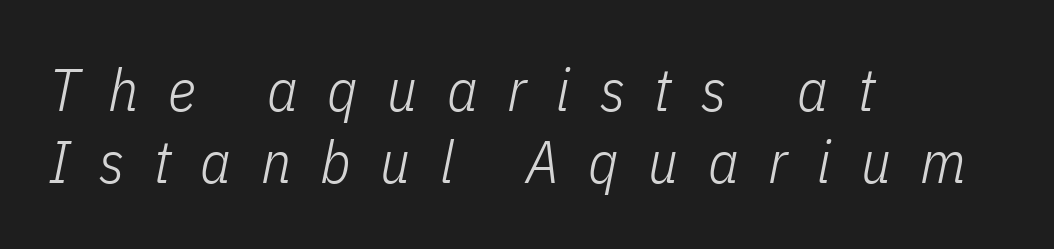
The image shows 60 px light, condensed type, italic (leaning right); set left-aligned, line spacing 1.2x, unusually wide letter spacing (+0.49 em), not underlined; low stroke contrast and a medium x-height.
